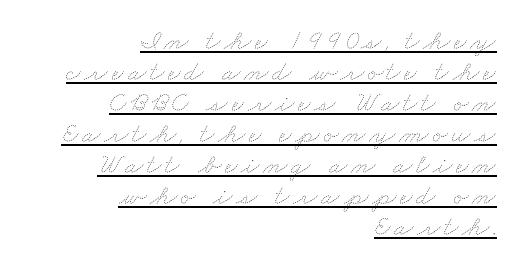
The image shows 28 px thin, wide type; set right-aligned, tight line spacing (1.11x), underlined; low stroke contrast and a small x-height.
